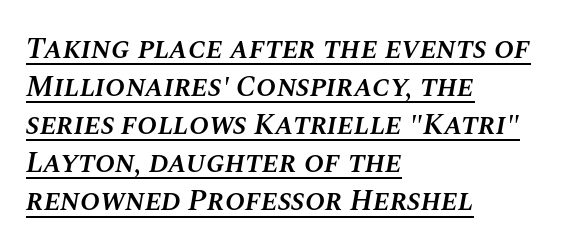
{"italic": "yes", "lean": "right", "slant_degrees": 10, "bold": "semi", "weight": "semibold", "width": "normal", "stroke_contrast": "medium", "x_height": "large", "monospaced": "no", "underline": "yes", "align": "left", "line_spacing": "normal", "line_spacing_ratio": 1.27, "letter_spacing": "normal", "letter_spacing_em": 0.0, "glyph_px": 30}
